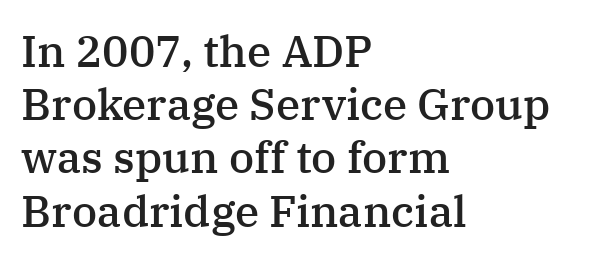
The image shows 44 px semibold serif type, upright; set left-aligned, line spacing 1.21x, normal letter spacing, not underlined; medium stroke contrast and a medium x-height.
